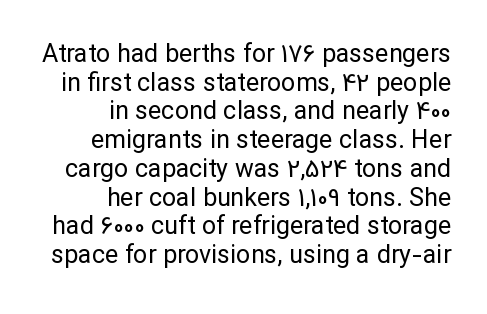
Q: Is the text bold? A: No.
Q: Is the text italic (slanted)? A: No, it is upright.
Q: Is the text underlined? A: No.
Q: How is the paragraph aligned? A: Right-aligned.
Q: Is the spacing between letters normal or unusually wide? A: Normal.
Q: Is the spacing between lines tight, normal or loose? A: Tight.
